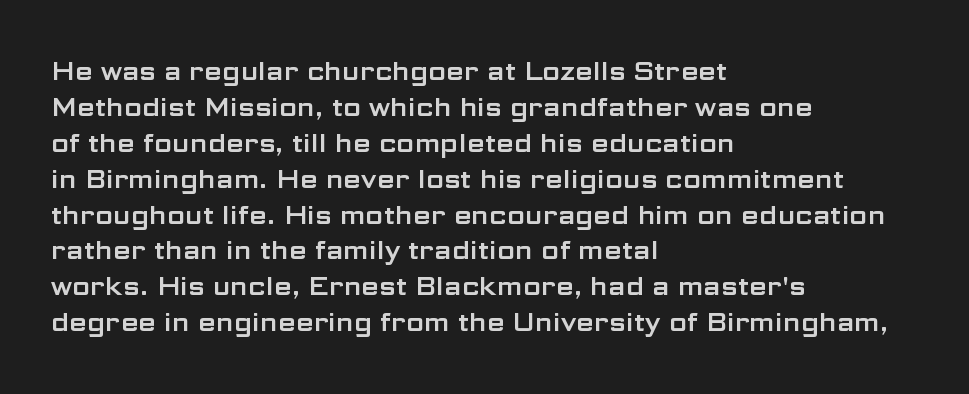
Q: Is the text italic (slanted)? A: No, it is upright.
Q: Is the text underlined? A: No.
Q: How is the paragraph aligned? A: Left-aligned.
Q: Is the spacing between letters normal or unusually wide? A: Normal.
Q: Is the spacing between lines tight, normal or loose? A: Normal.
